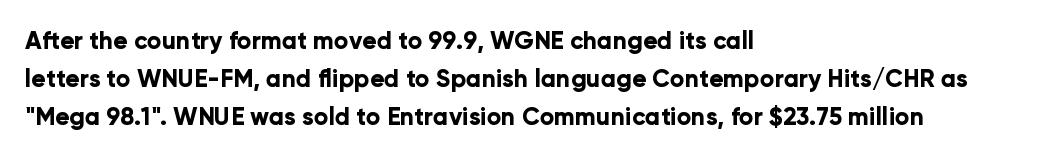
The image shows 24 px bold type, upright; set left-aligned, normal line spacing (1.58x), normal letter spacing, not underlined.
